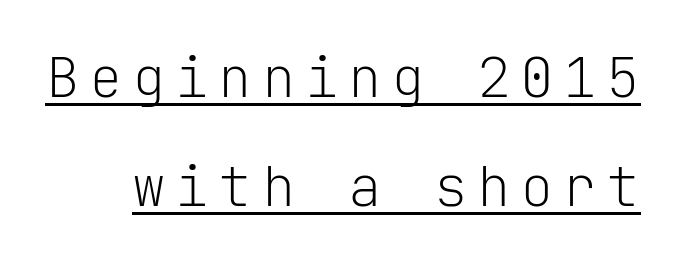
The image shows 56 px light sans-serif type, upright, monospaced; set loose line spacing (1.95x), underlined; low stroke contrast and a medium x-height.
